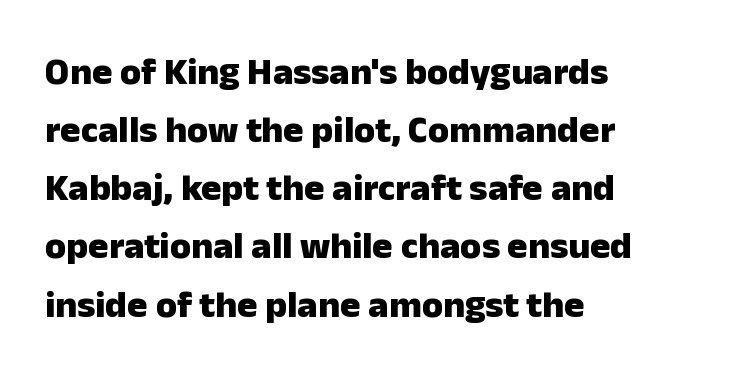
This block has exactly the height ordinary leading produces. This sample uses a sans-serif face. This sample uses an upright cut, with every glyph sitting square on the baseline. Words appear dense and cohesive because spacing is normal. Alignment: flush left.
